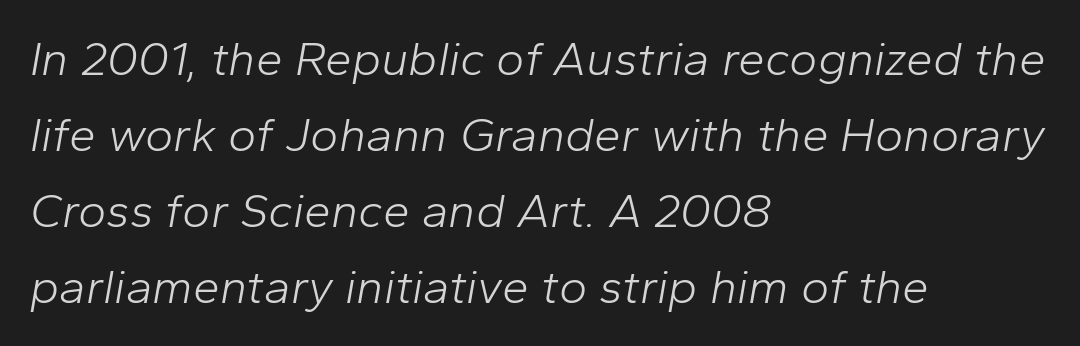
{"italic": "yes", "lean": "right", "slant_degrees": 10, "bold": "no", "weight": "light", "width": "normal", "stroke_contrast": "low", "x_height": "medium", "monospaced": "no", "underline": "no", "align": "left", "line_spacing": "normal", "line_spacing_ratio": 1.58, "letter_spacing": "normal", "letter_spacing_em": 0.0, "glyph_px": 48}
